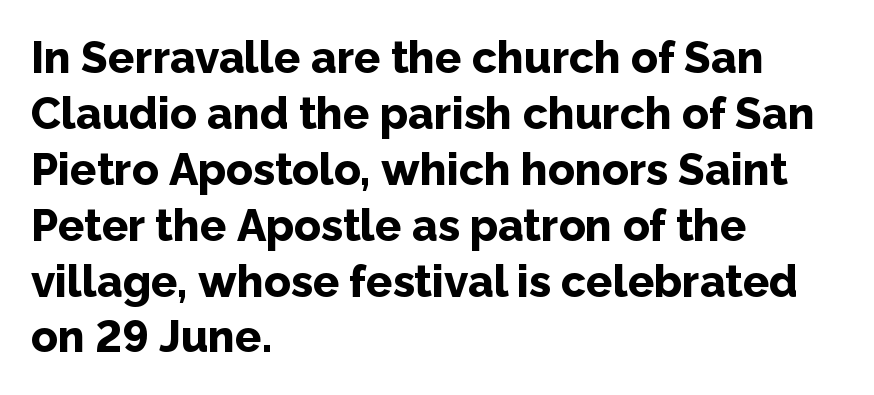
The image shows 44 px bold sans-serif type, upright; set left-aligned, normal line spacing (1.27x), normal letter spacing, not underlined; low stroke contrast and a medium x-height.
